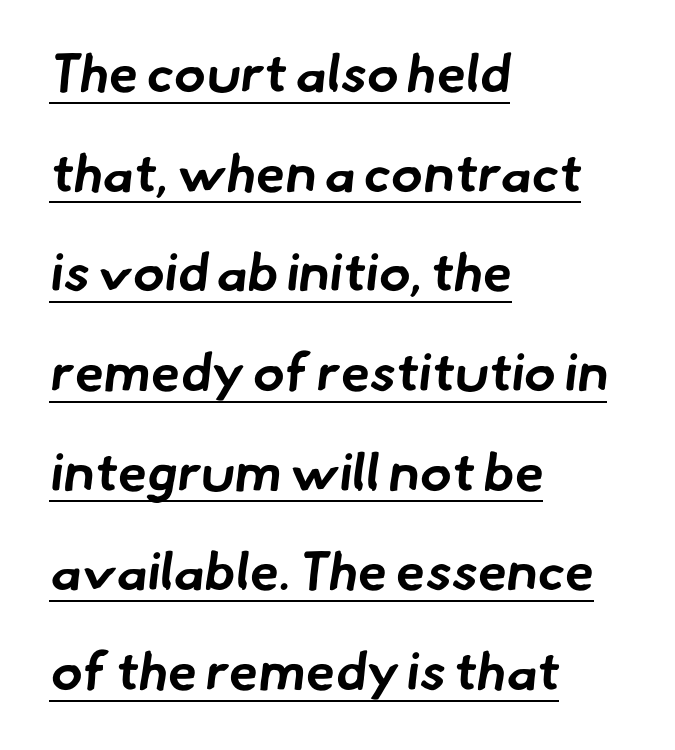
{"serif": "no", "bold": "yes", "weight": "bold", "width": "normal", "stroke_contrast": "low", "x_height": "small", "monospaced": "no", "underline": "yes", "align": "left", "line_spacing_ratio": 1.88, "letter_spacing": "normal", "letter_spacing_em": 0.0, "glyph_px": 53}
